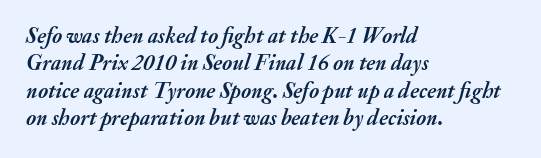
Notice how the passage keeps a crisp vertical edge on the left only. Pretty heavy lettering here — definitely bold. Descenders are the only things crossing below the line. One glance says typical: line gaps are just what's usual. When letters slant like this, we call the style italic.
